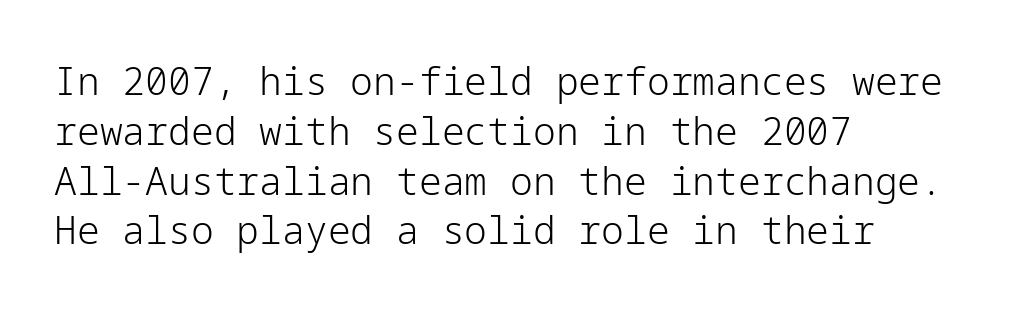
The image shows 38 px light sans-serif type, upright; set left-aligned, normal line spacing (1.31x), normal letter spacing, not underlined; low stroke contrast and a medium x-height.
